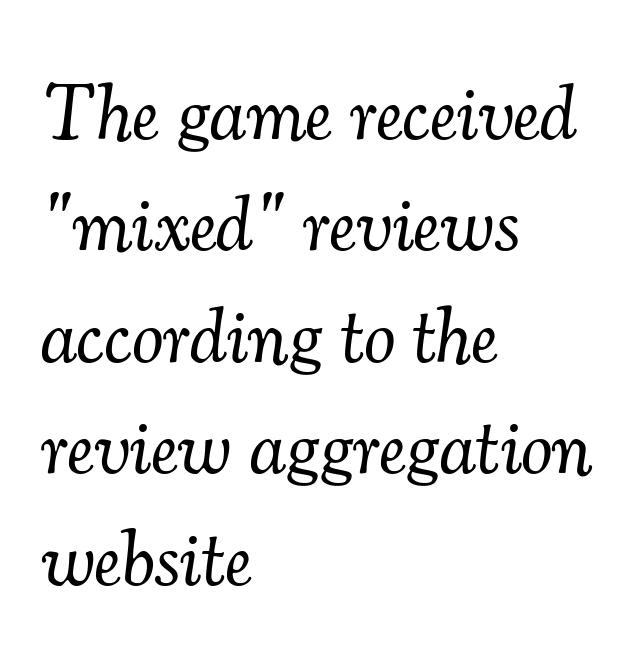
{"serif": "yes", "italic": "yes", "lean": "right", "slant_degrees": 7, "bold": "no", "weight": "light", "width": "normal", "stroke_contrast": "medium", "x_height": "small", "monospaced": "no", "underline": "no", "align": "left", "line_spacing": "normal", "line_spacing_ratio": 1.41, "letter_spacing": "normal", "letter_spacing_em": 0.0, "glyph_px": 79}
